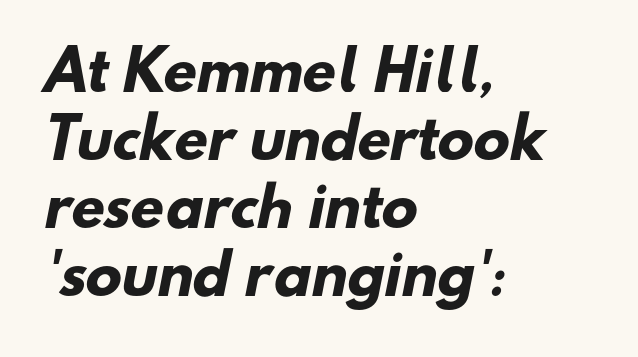
The paragraph has a hard left edge and a soft right edge. Compared with typical paragraphs, the rows here are spaced about the same. Glance below the letters and you will spot only blank space. Varying glyph widths throughout — classic text-font behaviour.
